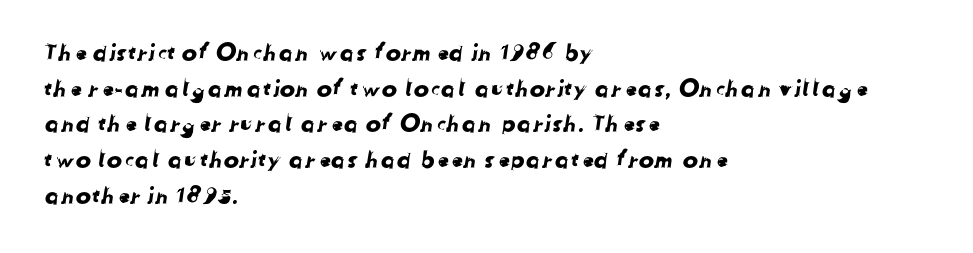
The image shows 23 px text type; set left-aligned, normal line spacing (1.55x), normal letter spacing, not underlined.
